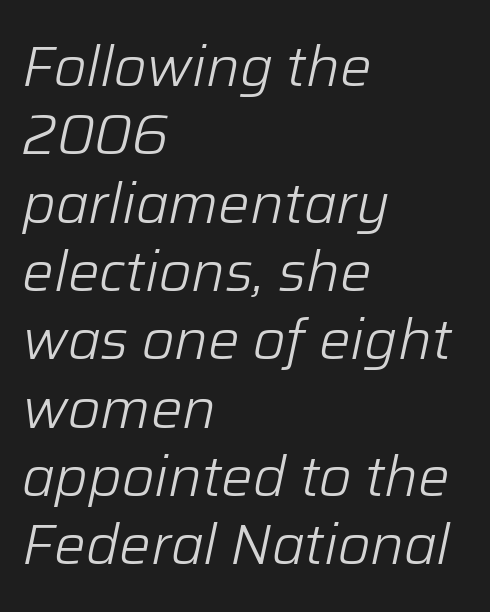
The image shows 56 px light type, italic (leaning right); set left-aligned, line spacing 1.22x, normal letter spacing, not underlined; low stroke contrast and a medium x-height.
